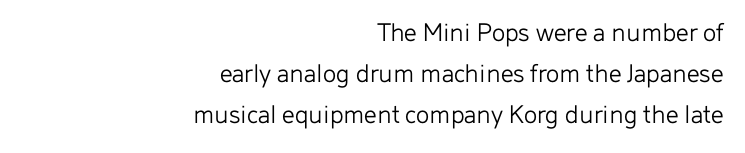
{"serif": "no", "italic": "no", "bold": "no", "weight": "light", "width": "normal", "stroke_contrast": "low", "x_height": "medium", "monospaced": "no", "underline": "no", "align": "right", "line_spacing": "normal", "line_spacing_ratio": 1.47, "letter_spacing": "normal", "letter_spacing_em": 0.0, "glyph_px": 28}
